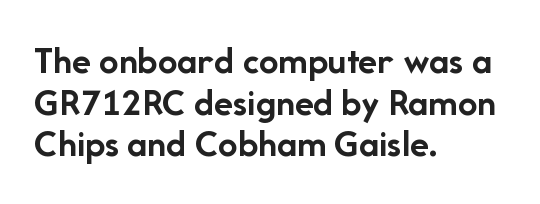
{"serif": "no", "italic": "no", "bold": "yes", "weight": "semibold", "width": "normal", "stroke_contrast": "low", "x_height": "medium", "monospaced": "no", "underline": "no", "align": "left", "line_spacing": "tight", "line_spacing_ratio": 1.07, "letter_spacing": "normal", "letter_spacing_em": 0.0, "glyph_px": 39}
